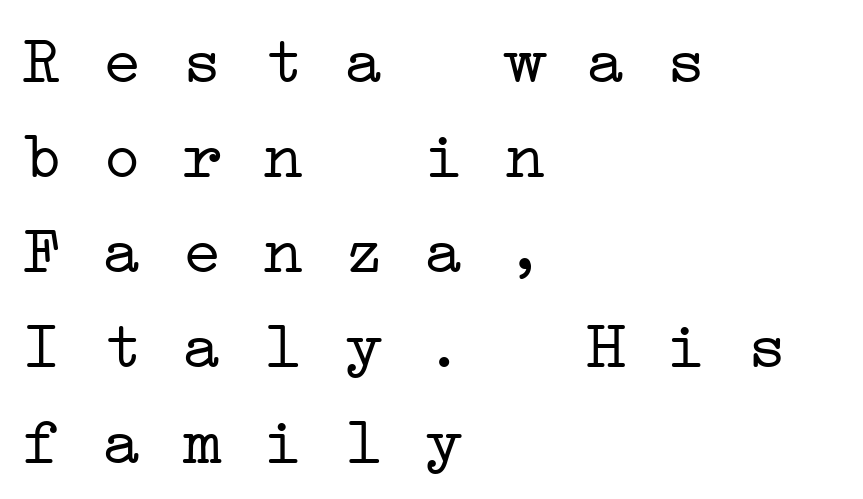
{"serif": "yes", "bold": "no", "weight": "light", "width": "wide", "stroke_contrast": "low", "x_height": "medium", "monospaced": "yes", "underline": "no", "align": "left", "line_spacing": "normal", "line_spacing_ratio": 1.42, "letter_spacing": "normal", "letter_spacing_em": 0.0, "glyph_px": 67}
